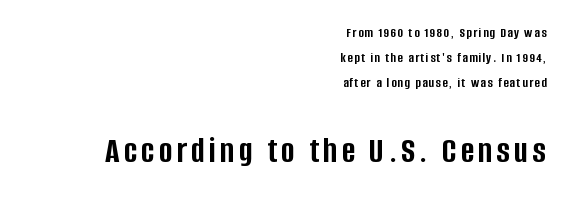
{"serif": "no", "italic": "no", "bold": "yes", "weight": "semibold", "width": "condensed", "stroke_contrast": "low", "x_height": "large", "monospaced": "no", "underline": "no", "align": "right", "line_spacing_ratio": 1.78, "larger_block": "second", "size_ratio": 2.64, "glyph_px": 37}
